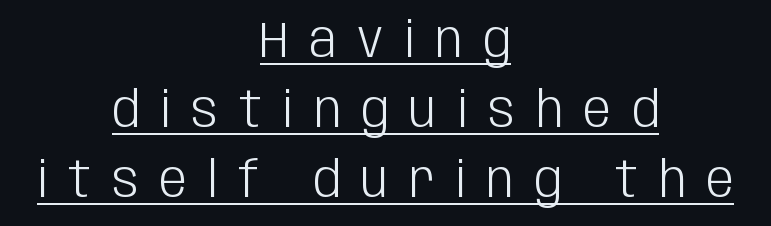
{"serif": "no", "italic": "no", "bold": "no", "weight": "light", "width": "condensed", "stroke_contrast": "low", "x_height": "large", "monospaced": "no", "underline": "yes", "align": "center", "line_spacing": "normal", "line_spacing_ratio": 1.4, "letter_spacing": "wide", "letter_spacing_em": 0.41, "glyph_px": 50}
